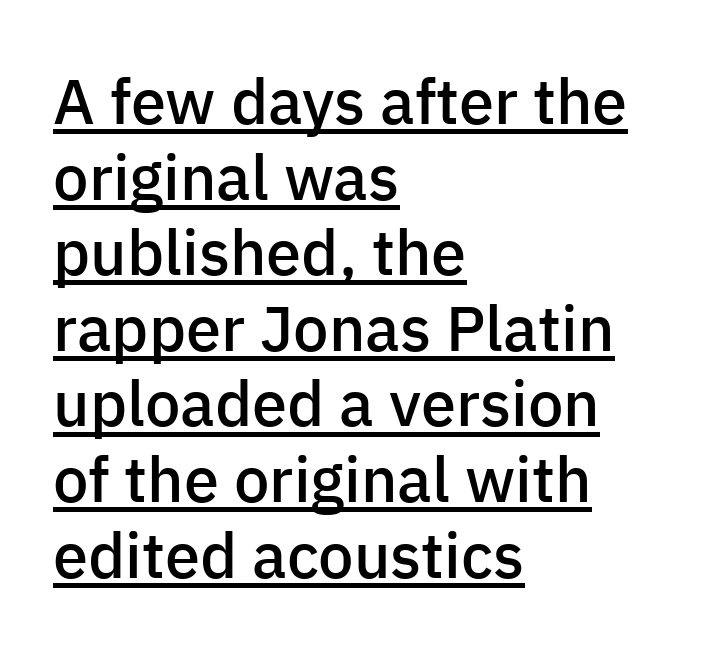
The image shows 63 px semibold sans-serif type, upright; set left-aligned, line spacing 1.2x, normal letter spacing, underlined; low stroke contrast and a medium x-height.
